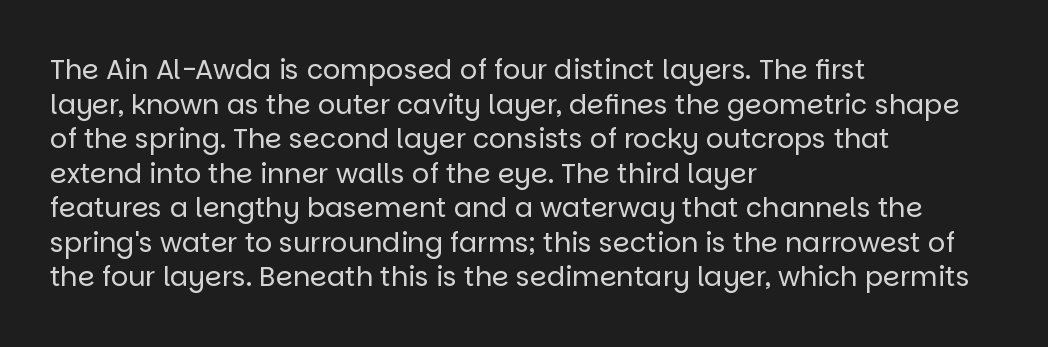
Q: Is the text bold? A: No.
Q: Is the text italic (slanted)? A: No, it is upright.
Q: Is the text underlined? A: No.
Q: How is the paragraph aligned? A: Left-aligned.
Q: Is the spacing between letters normal or unusually wide? A: Normal.
Q: Is the spacing between lines tight, normal or loose? A: Normal.
